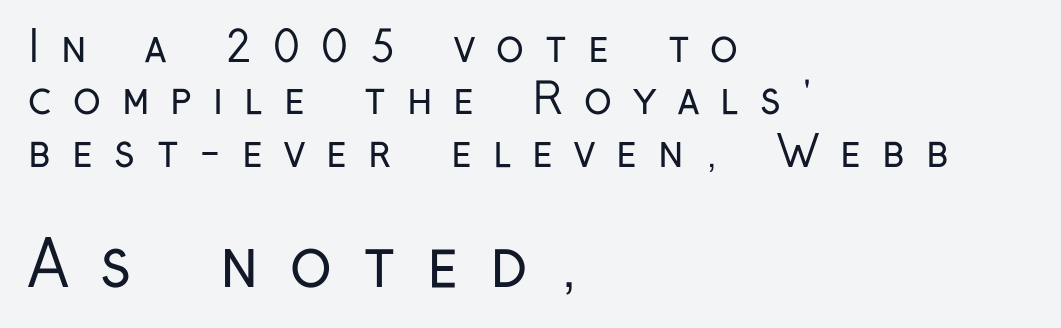
Q: Is the text bold? A: No.
Q: Is the text italic (slanted)? A: No, it is upright.
Q: Is the typeface a serif or a sans-serif typeface? A: Sans-serif.
Q: Is the text underlined? A: No.
Q: How is the paragraph aligned? A: Left-aligned.
Q: Is the spacing between letters normal or unusually wide? A: Unusually wide.
Q: Is the spacing between lines tight, normal or loose? A: Normal.
Q: Which block of text is set in a larger size, the first (top) or the second (bottom)? A: The second (bottom) one.
Q: Width (condensed, normal, or wide)? A: Condensed.
Q: Stroke contrast? A: Low.
Q: x-height? A: Medium.
Q: Monospaced? A: No.
